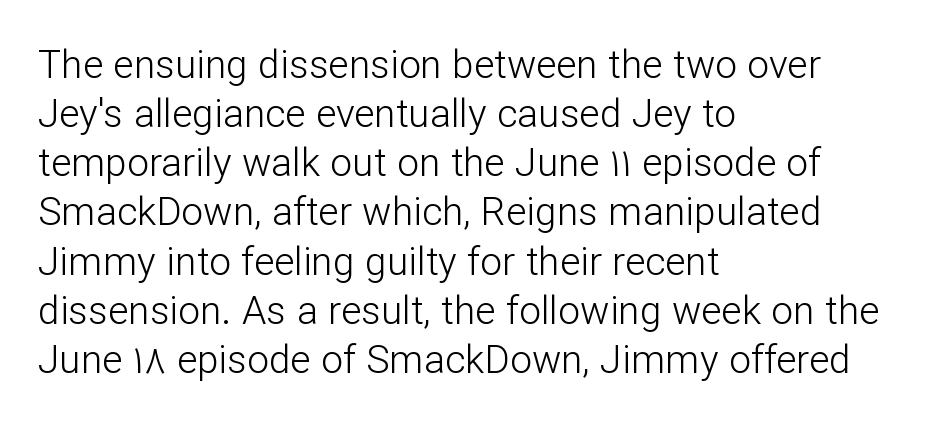
Q: Is the text bold? A: No.
Q: Is the text italic (slanted)? A: No, it is upright.
Q: Is the typeface a serif or a sans-serif typeface? A: Sans-serif.
Q: Is the text underlined? A: No.
Q: How is the paragraph aligned? A: Left-aligned.
Q: Is the spacing between letters normal or unusually wide? A: Normal.
Q: Is the spacing between lines tight, normal or loose? A: Normal.
Q: Width (condensed, normal, or wide)? A: Normal.
Q: Stroke contrast? A: Low.
Q: x-height? A: Medium.
Q: Monospaced? A: No.
